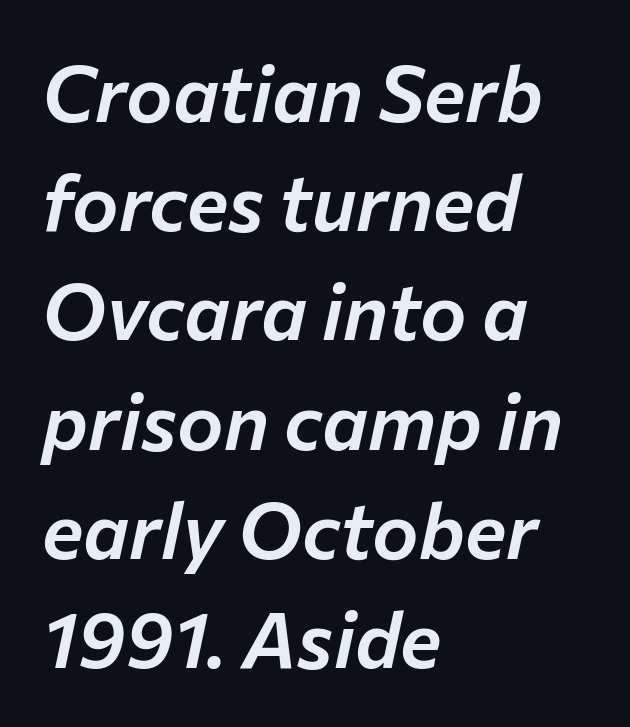
The block of text has a typical density, with ordinary space between rows. An italicized treatment has been applied to the whole sample. Typeset ragged right — the left edge is the straight one. Words appear dense and cohesive because spacing is normal.
